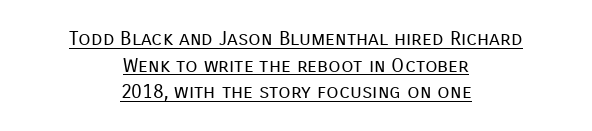
The image shows 20 px text type, upright; set centered, normal line spacing (1.33x), normal letter spacing, underlined.
